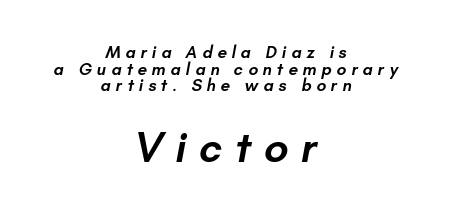
{"serif": "no", "bold": "semi", "weight": "semibold", "width": "normal", "stroke_contrast": "low", "x_height": "small", "monospaced": "no", "underline": "no", "align": "center", "line_spacing": "tight", "line_spacing_ratio": 0.98, "letter_spacing": "wide", "letter_spacing_em": 0.29, "larger_block": "second", "size_ratio": 2.53, "glyph_px": 43}
